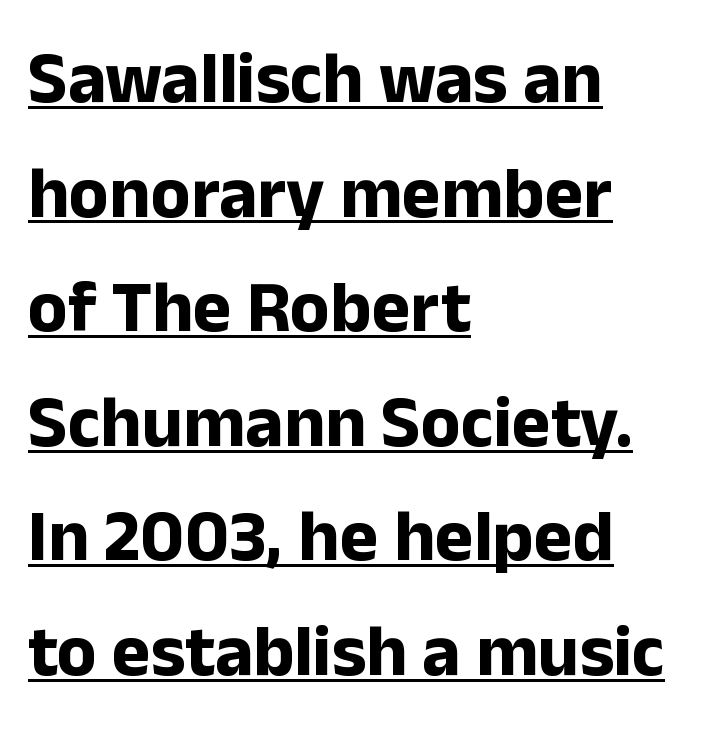
Ordinary non-slanted type is in use. Letter spacing: default. A classic flush-left, rag-right setting is used for this passage. A normal amount of white space separates one row of letters from the next. Grotesque or geometric, the face here clearly has no serifs. Do the characters align in a grid? No, the font is proportional.
